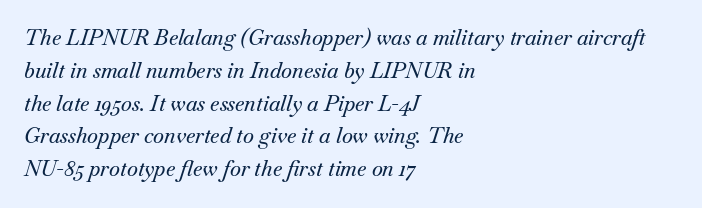
{"italic": "yes", "lean": "right", "slant_degrees": 18, "underline": "no", "align": "left", "line_spacing": "normal", "line_spacing_ratio": 1.56, "letter_spacing": "normal", "letter_spacing_em": 0.0, "glyph_px": 21}
